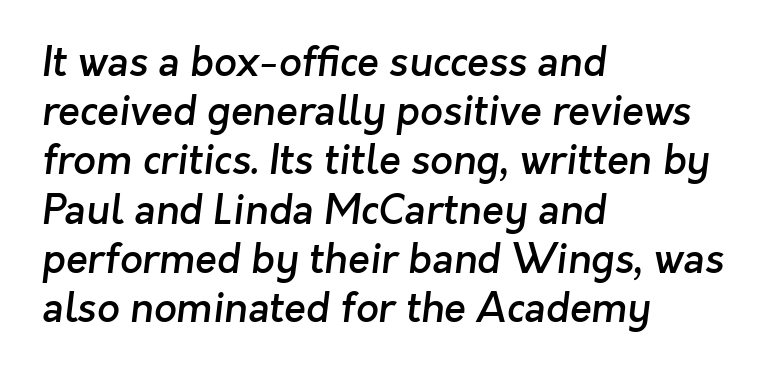
Casual observation: everything's shoved over to the left. On the weight axis this lands at semibold, roughly 600. Nothing unusual about the tracking: characters are spaced as the font intends. The characters display no serif detailing; their extremities are plain. Descenders hang freely into open space.
